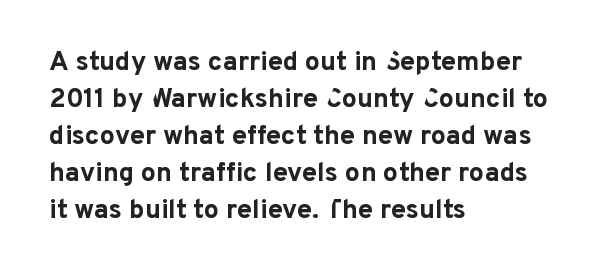
Every character sits straight up, as roman type does. Words appear dense and cohesive because spacing is normal. On the weight axis this lands at bold, roughly 700. In terms of leading, this rendering sits right in the middle.
